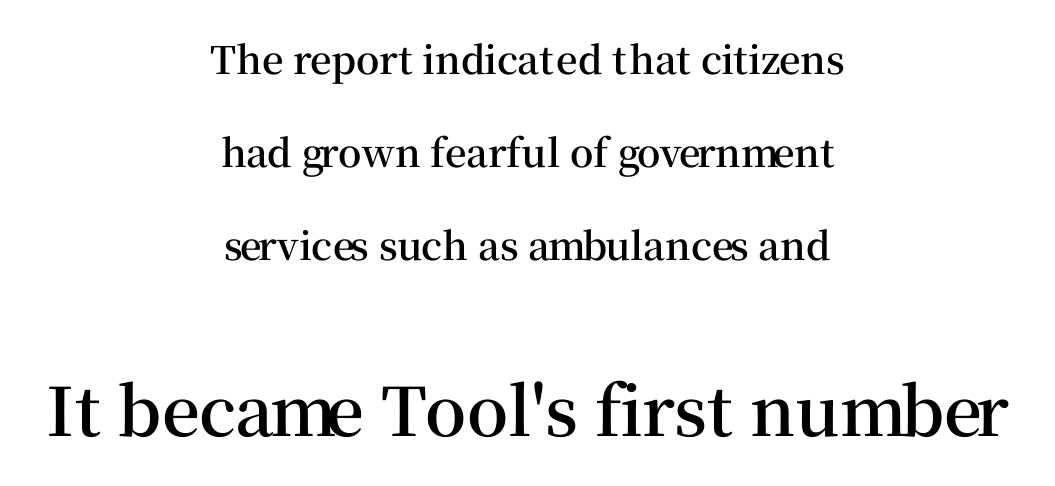
This is moderately heavy type, rendered in semibold. Typeset on center — no edge is straight. Glyph-to-glyph distance matches everyday printed text. This sample has the flowing, uneven cadence of proportional lettering. Honestly, there is no underline to notice here at all. Yep, those are serifs on the letters.
